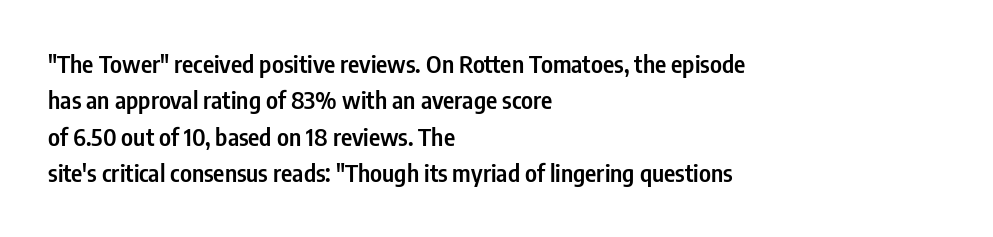
{"italic": "no", "bold": "semi", "underline": "no", "align": "left", "line_spacing": "normal", "line_spacing_ratio": 1.52, "letter_spacing": "normal", "letter_spacing_em": 0.0, "glyph_px": 24}
